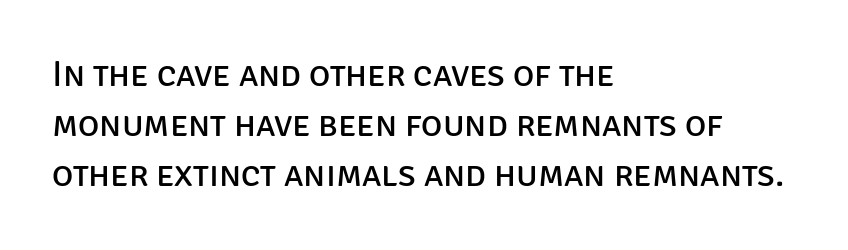
Q: Is the text bold? A: No.
Q: Is the text italic (slanted)? A: No, it is upright.
Q: Is the typeface a serif or a sans-serif typeface? A: Sans-serif.
Q: Is the text underlined? A: No.
Q: How is the paragraph aligned? A: Left-aligned.
Q: Is the spacing between letters normal or unusually wide? A: Normal.
Q: Is the spacing between lines tight, normal or loose? A: Normal.
Q: Width (condensed, normal, or wide)? A: Normal.
Q: Stroke contrast? A: Low.
Q: x-height? A: Large.
Q: Monospaced? A: No.
